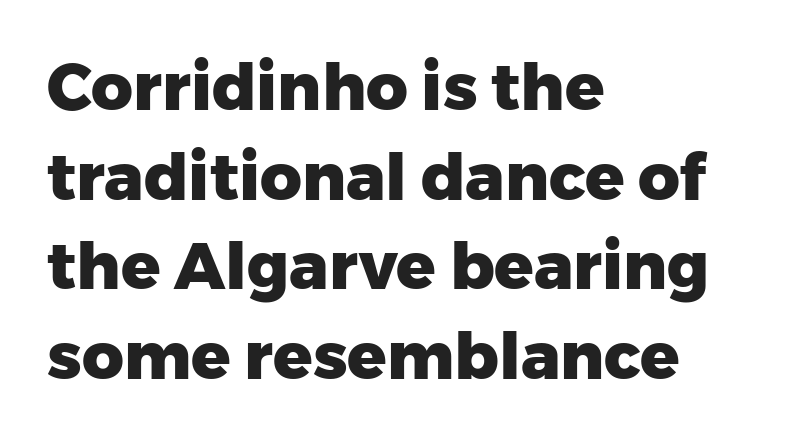
The face used here is proportionally spaced, like ordinary book or web type. The rows are spaced the way most documents space them. The typeface chosen for these lines omits serifs. The space beneath each line is pristine and unruled. Observe the ordinary spacing: letters are neighbours, not strangers. Strong, thick strokes mark this as bold type.
